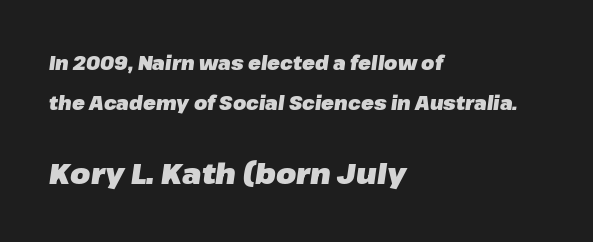
Q: Is the text bold? A: Yes.
Q: Is the text italic (slanted)? A: Yes, it leans right by about 8 degrees.
Q: Is the text underlined? A: No.
Q: How is the paragraph aligned? A: Left-aligned.
Q: Is the spacing between letters normal or unusually wide? A: Normal.
Q: Is the spacing between lines tight, normal or loose? A: Loose.
Q: Which block of text is set in a larger size, the first (top) or the second (bottom)? A: The second (bottom) one.
Q: Width (condensed, normal, or wide)? A: Normal.
Q: Stroke contrast? A: Low.
Q: x-height? A: Medium.
Q: Monospaced? A: No.
